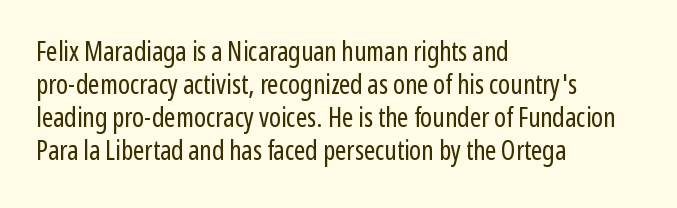
The type sits square on the baseline with zero lean. All the whitespace from short lines collects on the right. Students, note that the glyphs here touch the page at normal intervals. Weight class: somewhere from thin through regular. The foot of each line stays bare and open.
